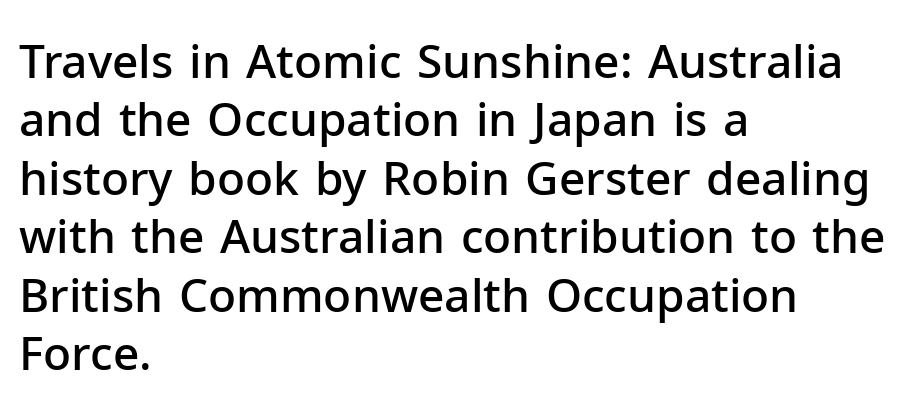
{"serif": "no", "italic": "no", "bold": "semi", "weight": "semibold", "width": "normal", "stroke_contrast": "low", "x_height": "medium", "monospaced": "no", "underline": "no", "align": "left", "line_spacing": "normal", "line_spacing_ratio": 1.27, "letter_spacing": "normal", "letter_spacing_em": 0.0, "glyph_px": 46}
